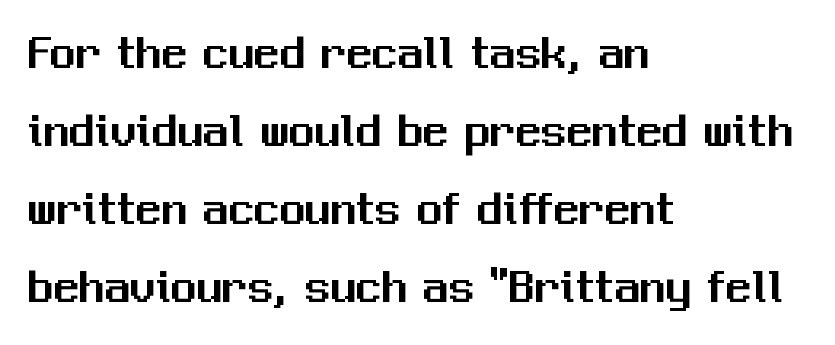
Q: Is the text italic (slanted)? A: No, it is upright.
Q: Is the typeface a serif or a sans-serif typeface? A: Sans-serif.
Q: Is the text underlined? A: No.
Q: How is the paragraph aligned? A: Left-aligned.
Q: Is the spacing between letters normal or unusually wide? A: Normal.
Q: Is the spacing between lines tight, normal or loose? A: Normal.
Q: Width (condensed, normal, or wide)? A: Normal.
Q: Stroke contrast? A: Medium.
Q: x-height? A: Medium.
Q: Monospaced? A: No.
